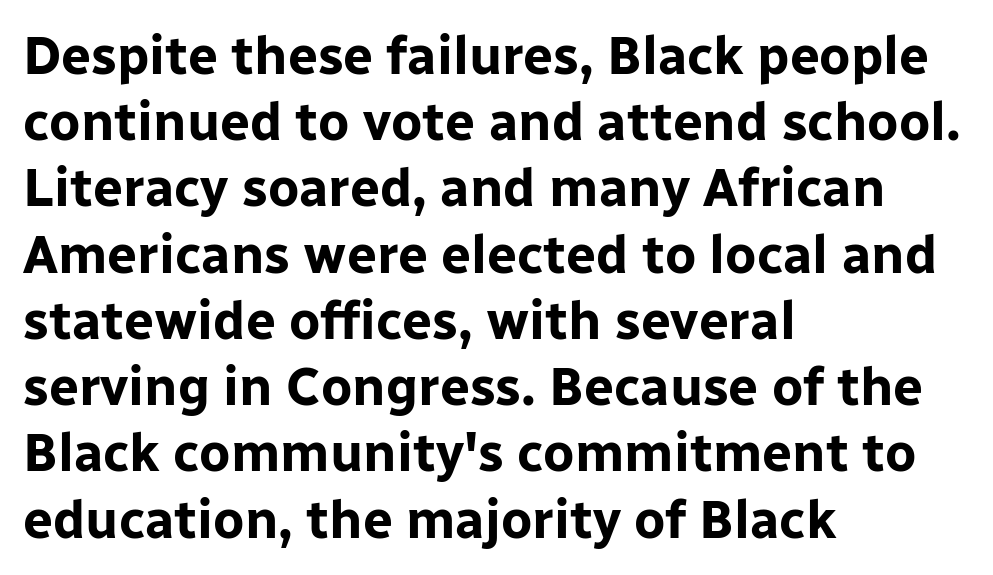
Q: Is the text bold? A: Yes.
Q: Is the text italic (slanted)? A: No, it is upright.
Q: Is the typeface a serif or a sans-serif typeface? A: Sans-serif.
Q: Is the text underlined? A: No.
Q: How is the paragraph aligned? A: Left-aligned.
Q: Is the spacing between letters normal or unusually wide? A: Normal.
Q: Is the spacing between lines tight, normal or loose? A: Normal.
Q: Width (condensed, normal, or wide)? A: Normal.
Q: Stroke contrast? A: Low.
Q: x-height? A: Medium.
Q: Monospaced? A: No.
